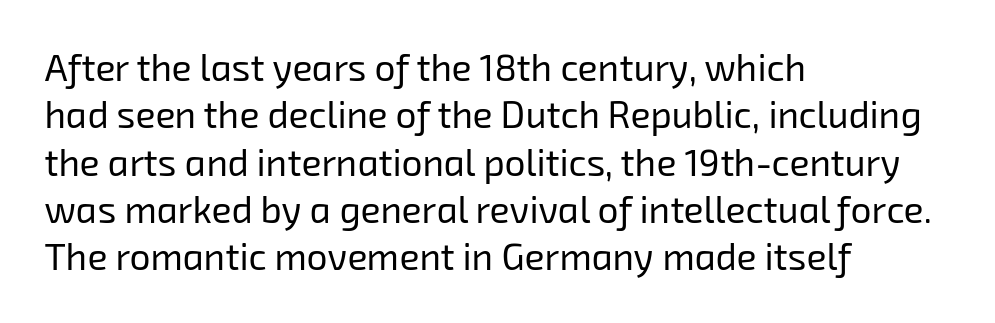
{"serif": "no", "bold": "no", "weight": "regular", "width": "normal", "stroke_contrast": "low", "x_height": "medium", "monospaced": "no", "underline": "no", "align": "left", "line_spacing": "normal", "line_spacing_ratio": 1.28, "letter_spacing": "normal", "letter_spacing_em": 0.0, "glyph_px": 37}
